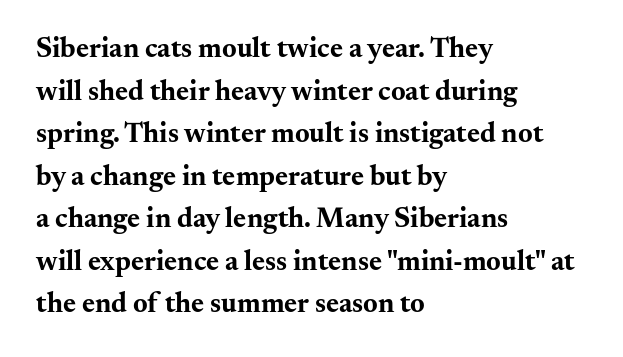
The image shows 28 px bold, wide serif type, upright; set left-aligned, normal line spacing (1.52x), normal letter spacing, not underlined; medium stroke contrast and a small x-height.
